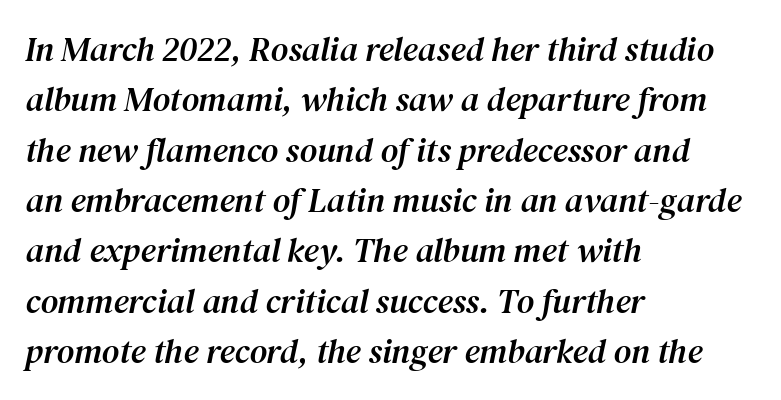
{"serif": "yes", "italic": "yes", "lean": "right", "slant_degrees": 12, "width": "normal", "stroke_contrast": "medium", "x_height": "medium", "monospaced": "no", "underline": "no", "align": "left", "line_spacing": "normal", "line_spacing_ratio": 1.48, "letter_spacing": "normal", "letter_spacing_em": 0.0, "glyph_px": 34}
